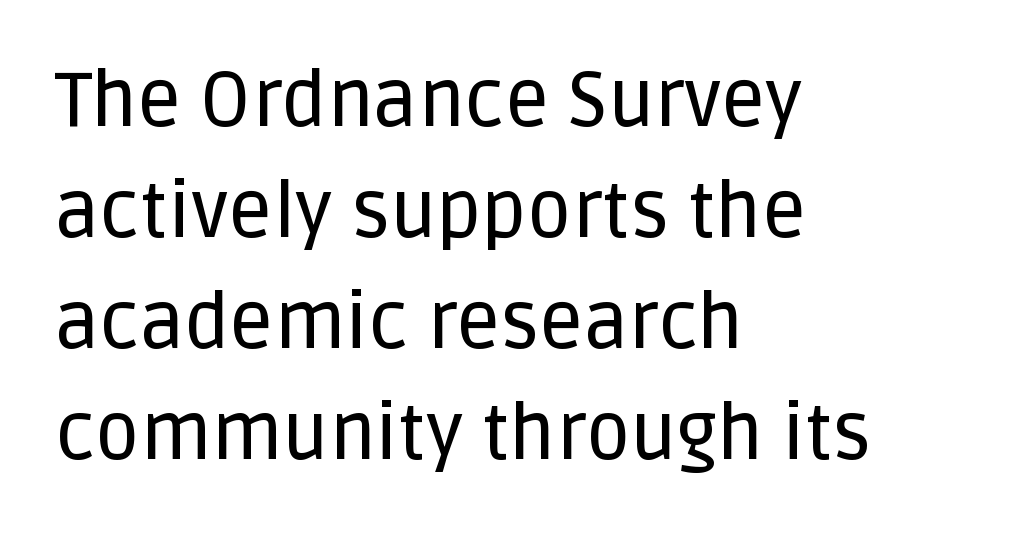
{"serif": "no", "italic": "no", "width": "normal", "stroke_contrast": "low", "x_height": "large", "monospaced": "no", "underline": "no", "align": "left", "line_spacing": "normal", "line_spacing_ratio": 1.44, "letter_spacing": "normal", "letter_spacing_em": 0.0, "glyph_px": 77}
